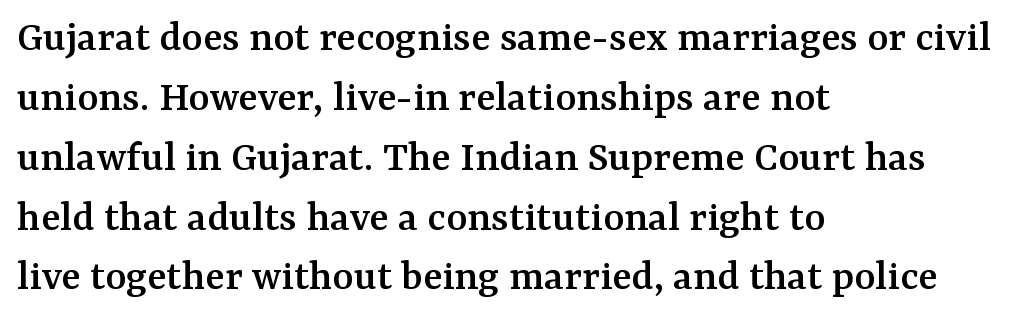
Q: Is the text italic (slanted)? A: No, it is upright.
Q: Is the typeface a serif or a sans-serif typeface? A: Serif.
Q: Is the text underlined? A: No.
Q: How is the paragraph aligned? A: Left-aligned.
Q: Is the spacing between letters normal or unusually wide? A: Normal.
Q: Is the spacing between lines tight, normal or loose? A: Normal.
Q: Width (condensed, normal, or wide)? A: Normal.
Q: Stroke contrast? A: Medium.
Q: x-height? A: Medium.
Q: Monospaced? A: No.
